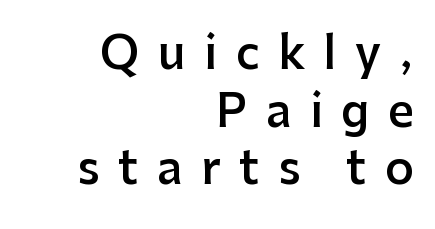
Q: Is the text bold? A: Semi-bold.
Q: Is the text italic (slanted)? A: No, it is upright.
Q: Is the typeface a serif or a sans-serif typeface? A: Sans-serif.
Q: Is the text underlined? A: No.
Q: How is the paragraph aligned? A: Right-aligned.
Q: Is the spacing between letters normal or unusually wide? A: Unusually wide.
Q: Is the spacing between lines tight, normal or loose? A: Normal.
Q: Width (condensed, normal, or wide)? A: Normal.
Q: Stroke contrast? A: Low.
Q: x-height? A: Medium.
Q: Monospaced? A: No.
